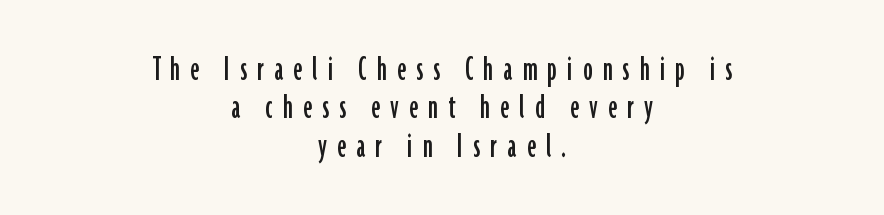
The image shows 38 px condensed sans-serif type, upright; set centered, tight line spacing (1.01x), unusually wide letter spacing (+0.27 em), not underlined; low stroke contrast and a medium x-height.
